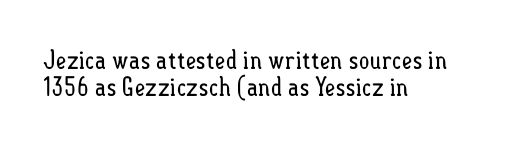
The image shows 26 px text type, upright; set left-aligned, tight line spacing (1.03x), normal letter spacing, not underlined.
